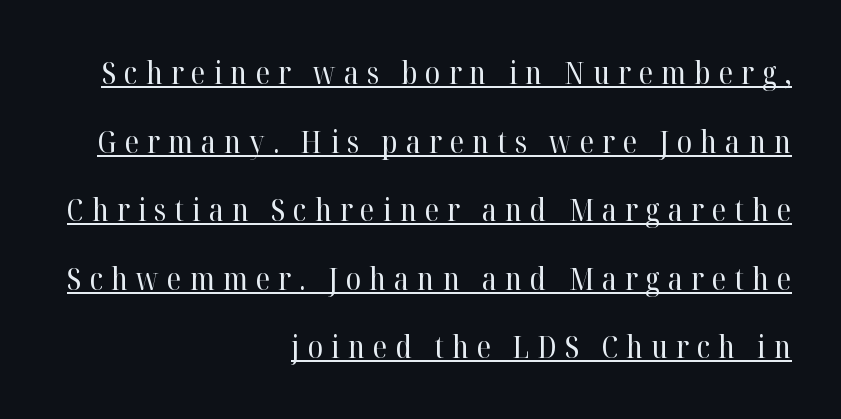
Q: Is the text bold? A: No.
Q: Is the text italic (slanted)? A: No, it is upright.
Q: Is the typeface a serif or a sans-serif typeface? A: Serif.
Q: Is the text underlined? A: Yes.
Q: How is the paragraph aligned? A: Right-aligned.
Q: Is the spacing between letters normal or unusually wide? A: Unusually wide.
Q: Is the spacing between lines tight, normal or loose? A: Loose.
Q: Width (condensed, normal, or wide)? A: Normal.
Q: Stroke contrast? A: High.
Q: x-height? A: Medium.
Q: Monospaced? A: No.
